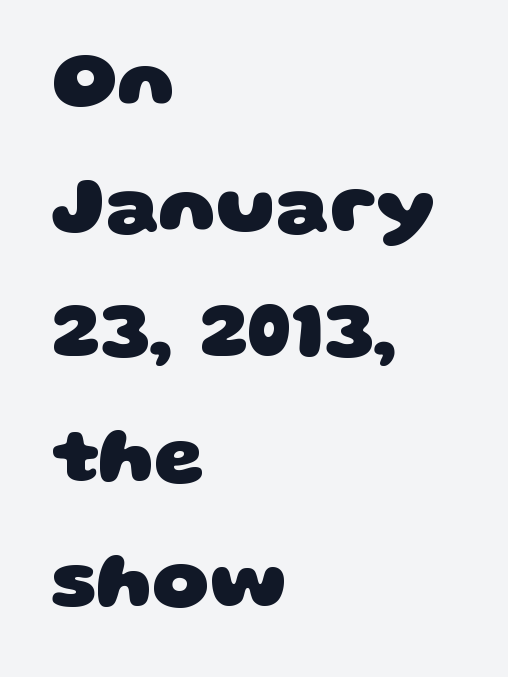
As a designer I'd log this as weight 700, bold. The typeface chosen for these lines omits serifs. The specimen omits any rule beneath the text block's lines. Spacing verdict: proportional, widths tailored to each character.
